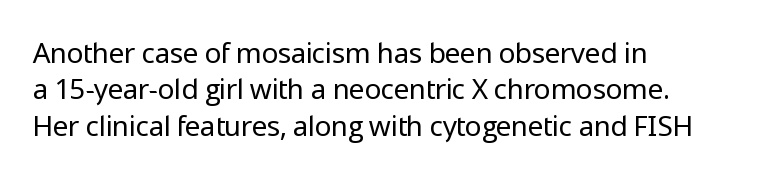
{"serif": "no", "italic": "no", "bold": "no", "weight": "regular", "width": "normal", "stroke_contrast": "low", "x_height": "medium", "monospaced": "no", "underline": "no", "align": "left", "line_spacing": "normal", "line_spacing_ratio": 1.3, "letter_spacing": "normal", "letter_spacing_em": 0.0, "glyph_px": 28}
